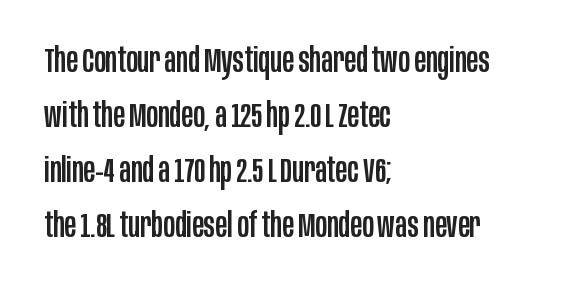
{"serif": "no", "italic": "no", "width": "condensed", "stroke_contrast": "low", "x_height": "large", "monospaced": "no", "underline": "no", "align": "left", "line_spacing": "normal", "line_spacing_ratio": 1.57, "letter_spacing": "normal", "letter_spacing_em": 0.0, "glyph_px": 35}
